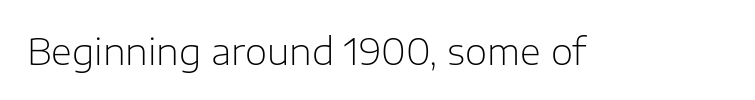
The image shows 36 px light sans-serif type, upright; set normal letter spacing, not underlined; low stroke contrast and a medium x-height.
